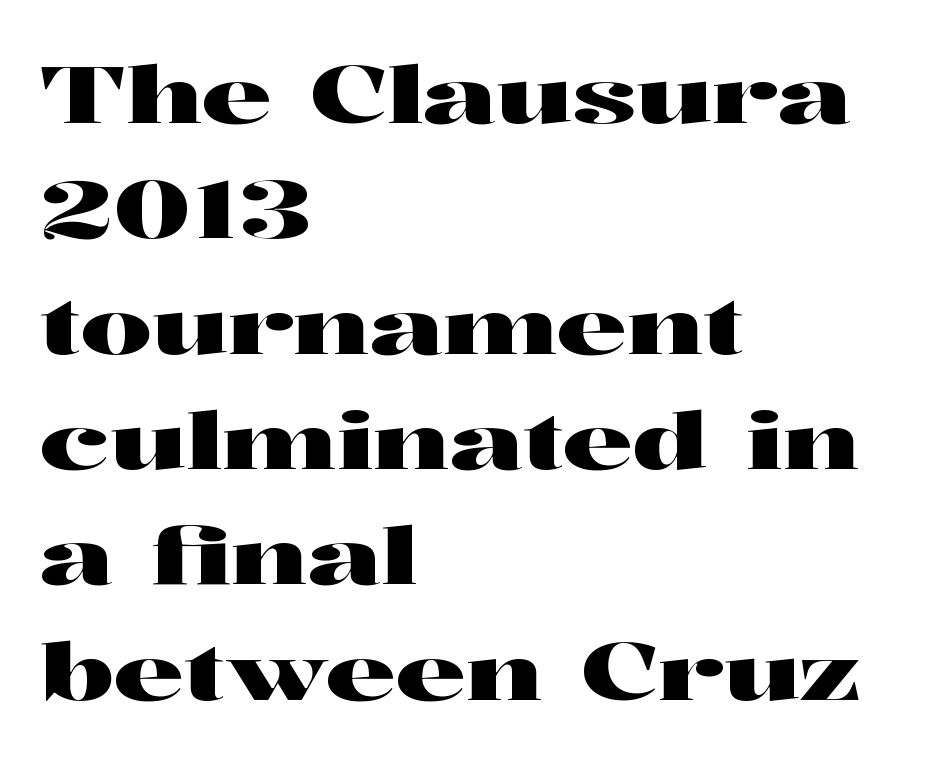
Q: Is the text italic (slanted)? A: No, it is upright.
Q: Is the typeface a serif or a sans-serif typeface? A: Serif.
Q: Is the text underlined? A: No.
Q: How is the paragraph aligned? A: Left-aligned.
Q: Is the spacing between letters normal or unusually wide? A: Normal.
Q: Is the spacing between lines tight, normal or loose? A: Normal.
Q: Width (condensed, normal, or wide)? A: Wide.
Q: Stroke contrast? A: High.
Q: x-height? A: Medium.
Q: Monospaced? A: No.
